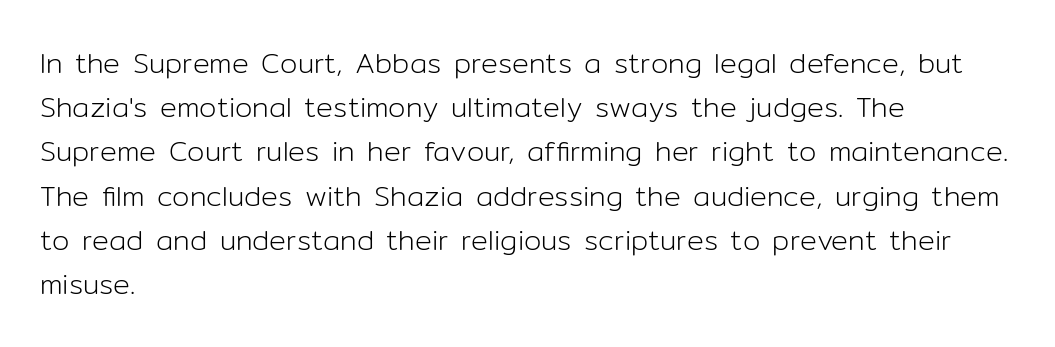
Q: Is the text bold? A: No.
Q: Is the text italic (slanted)? A: No, it is upright.
Q: Is the typeface a serif or a sans-serif typeface? A: Sans-serif.
Q: Is the text underlined? A: No.
Q: How is the paragraph aligned? A: Left-aligned.
Q: Is the spacing between letters normal or unusually wide? A: Normal.
Q: Is the spacing between lines tight, normal or loose? A: Normal.
Q: Width (condensed, normal, or wide)? A: Normal.
Q: Stroke contrast? A: Low.
Q: x-height? A: Medium.
Q: Monospaced? A: No.
